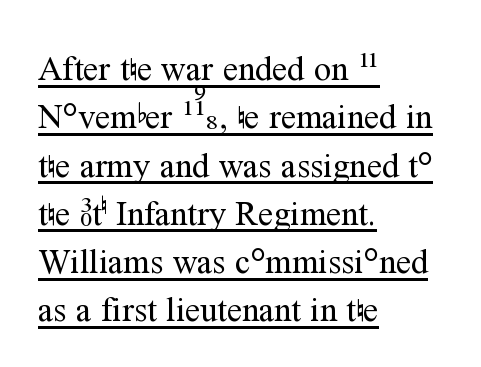
{"serif": "yes", "italic": "no", "bold": "no", "weight": "regular", "width": "normal", "stroke_contrast": "medium", "x_height": "medium", "monospaced": "no", "underline": "yes", "align": "left", "line_spacing": "normal", "line_spacing_ratio": 1.42, "letter_spacing": "normal", "letter_spacing_em": 0.0, "glyph_px": 34}
